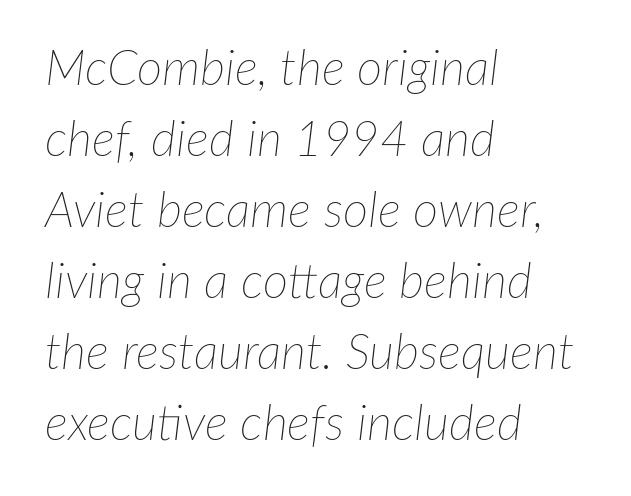
{"italic": "yes", "lean": "right", "slant_degrees": 7, "bold": "no", "weight": "thin", "width": "normal", "stroke_contrast": "low", "x_height": "medium", "monospaced": "no", "underline": "no", "align": "left", "line_spacing": "normal", "line_spacing_ratio": 1.45, "letter_spacing": "normal", "letter_spacing_em": 0.0, "glyph_px": 49}
